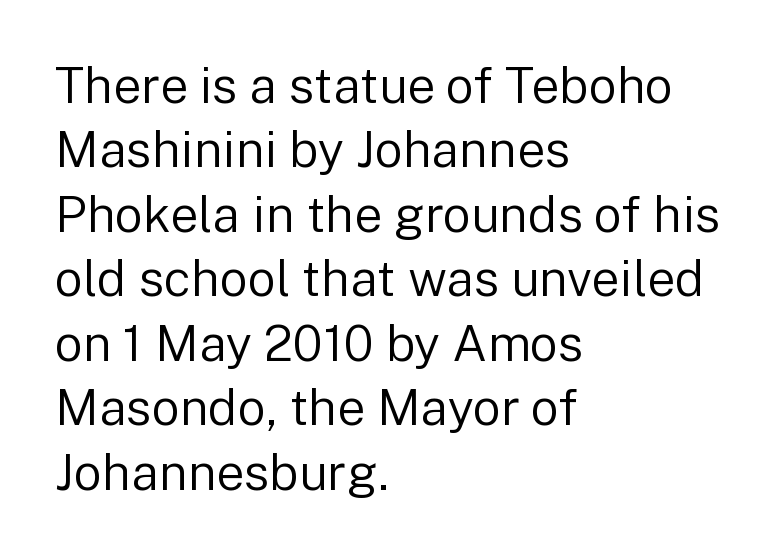
The image shows 50 px regular-weight sans-serif type, upright; set left-aligned, normal line spacing (1.29x), normal letter spacing, not underlined; low stroke contrast and a medium x-height.
